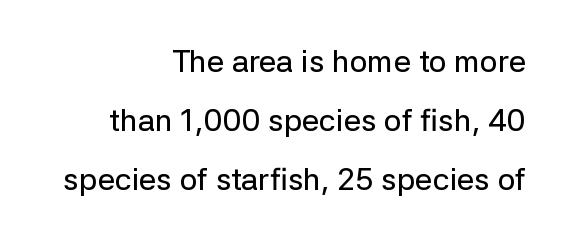
Q: Is the text italic (slanted)? A: No, it is upright.
Q: Is the typeface a serif or a sans-serif typeface? A: Sans-serif.
Q: Is the text underlined? A: No.
Q: How is the paragraph aligned? A: Right-aligned.
Q: Is the spacing between letters normal or unusually wide? A: Normal.
Q: Is the spacing between lines tight, normal or loose? A: Loose.
Q: Width (condensed, normal, or wide)? A: Normal.
Q: Stroke contrast? A: Low.
Q: x-height? A: Medium.
Q: Monospaced? A: No.
